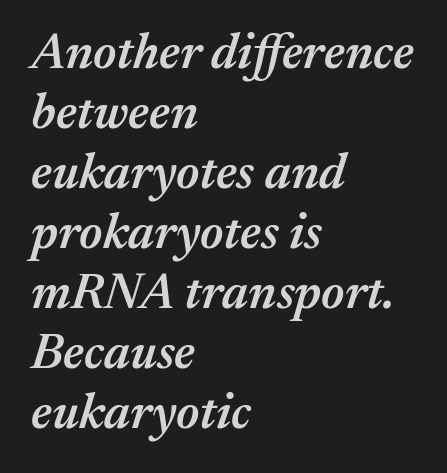
Characters follow at the spacing the type designer built in. The rendering uses natural spacing where letterforms have individual widths. The typesetting leans somewhat heavy: a semibold. Has an underline been added? It has not. The paragraph has a hard left edge and a soft right edge.
